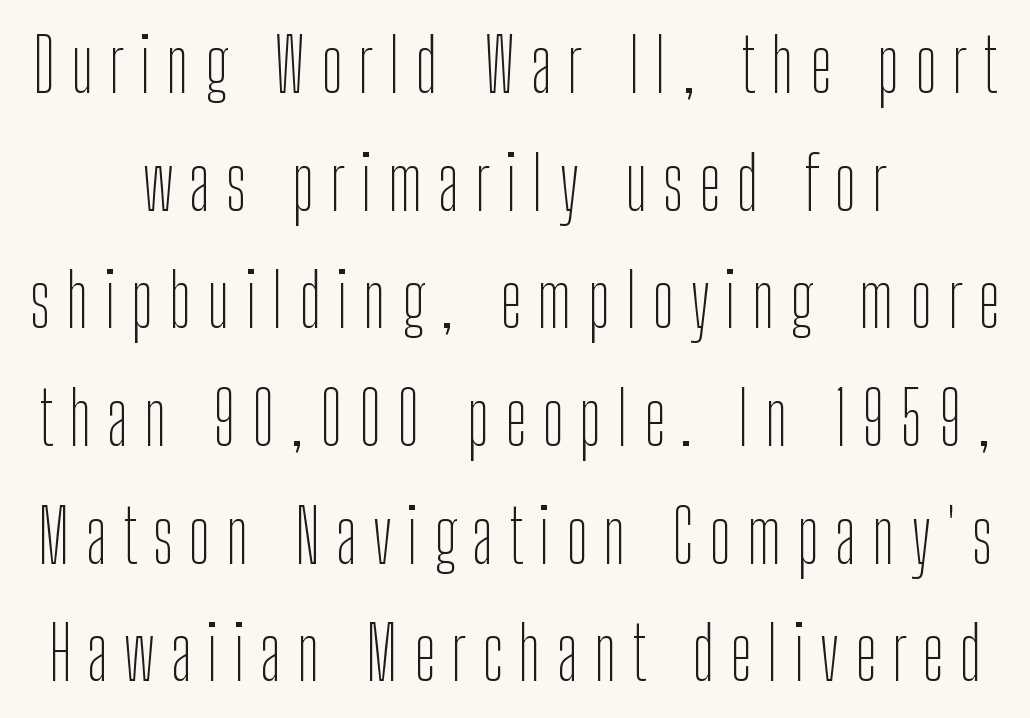
The image shows 74 px thin, condensed sans-serif type, upright; set centered, normal line spacing (1.59x), unusually wide letter spacing (+0.21 em), not underlined; low stroke contrast and a medium x-height.
